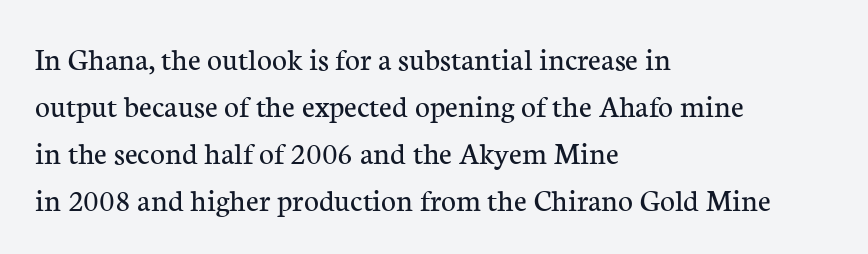
Q: Is the text bold? A: No.
Q: Is the text italic (slanted)? A: No, it is upright.
Q: Is the typeface a serif or a sans-serif typeface? A: Serif.
Q: Is the text underlined? A: No.
Q: How is the paragraph aligned? A: Left-aligned.
Q: Is the spacing between letters normal or unusually wide? A: Normal.
Q: Is the spacing between lines tight, normal or loose? A: Normal.
Q: Width (condensed, normal, or wide)? A: Normal.
Q: Stroke contrast? A: Low.
Q: x-height? A: Medium.
Q: Monospaced? A: No.
